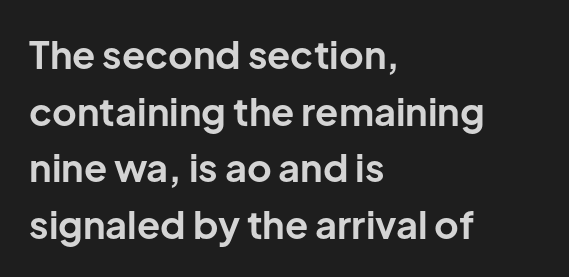
Visually the block forms a straight wall on the left and a jagged coastline on the right. This is sans-serif lettering, the kind often seen on screens and signage. If you drew a line through each stem, it would be perfectly vertical. The rendering keeps characters at their native spacing. Unmarked baselines from the first word to the last.
